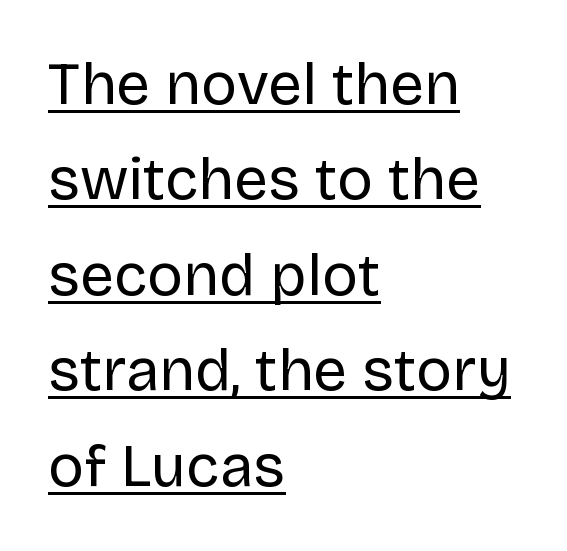
Q: Is the text bold? A: No.
Q: Is the text italic (slanted)? A: No, it is upright.
Q: Is the typeface a serif or a sans-serif typeface? A: Sans-serif.
Q: Is the text underlined? A: Yes.
Q: How is the paragraph aligned? A: Left-aligned.
Q: Is the spacing between letters normal or unusually wide? A: Normal.
Q: Is the spacing between lines tight, normal or loose? A: Normal.
Q: Width (condensed, normal, or wide)? A: Normal.
Q: Stroke contrast? A: Low.
Q: x-height? A: Large.
Q: Monospaced? A: No.
